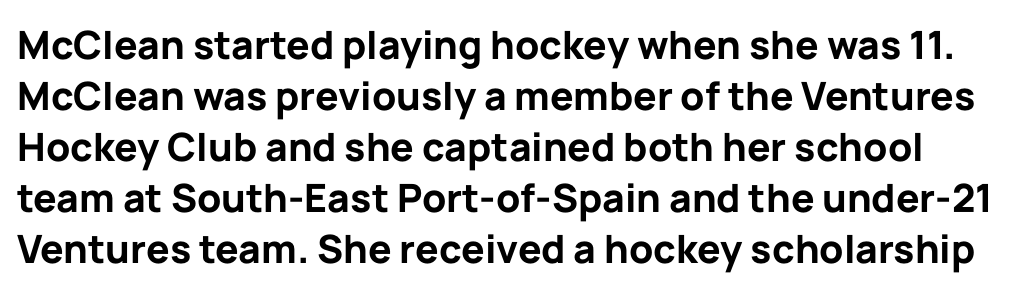
What weight is shown? A full bold with thick strokes. This is sans-serif lettering, the kind often seen on screens and signage. The line-height multiplier appears to be the usual default. You can tell it's not italic because the verticals are truly vertical. Spacing verdict: proportional, widths tailored to each character.
